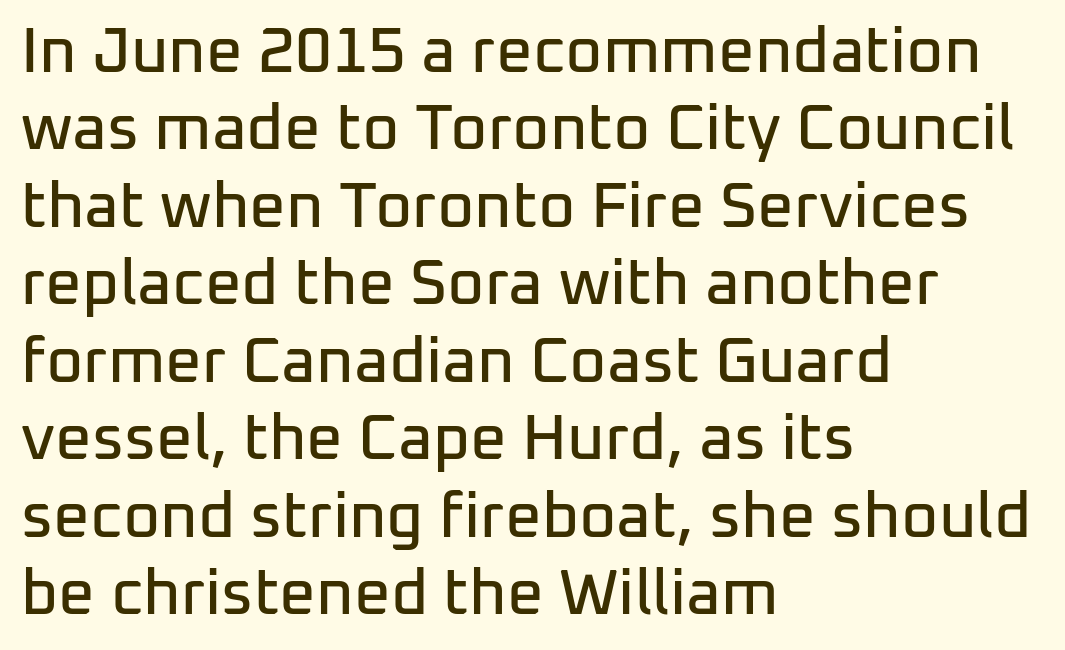
Grotesque or geometric, the face here clearly has no serifs. Line beginnings align vertically; line endings do not. The specimen reads as upright at a glance. The horizontal fit of the characters is conventional and even. Varying glyph widths throughout — classic text-font behaviour.
